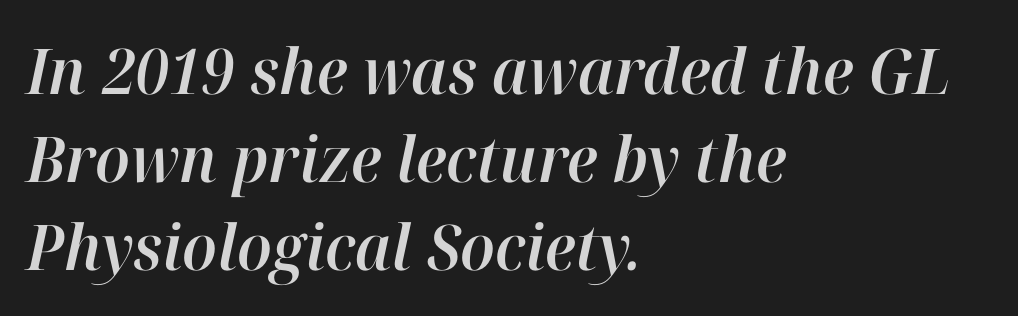
A bare baseline throughout the passage. Line spacing here is normal. Italic? Definitely — the glyphs are oblique. The compositor pushed each line to the left boundary. Between one letter and the next there's only the usual sliver of space.
